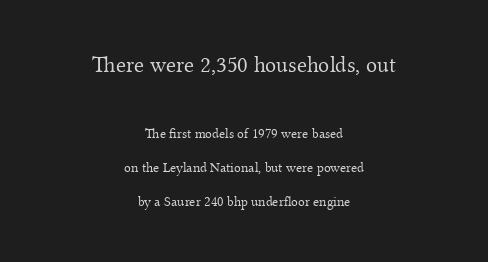
{"italic": "no", "bold": "no", "underline": "no", "align": "center", "line_spacing": "loose", "line_spacing_ratio": 2.43, "letter_spacing": "normal", "letter_spacing_em": 0.0, "larger_block": "first", "size_ratio": 1.64, "glyph_px": 23}
